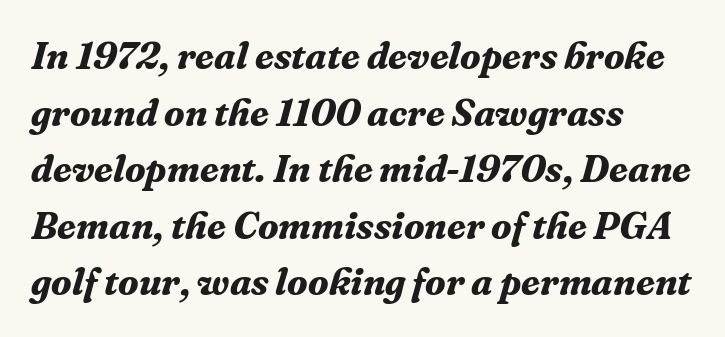
{"serif": "yes", "italic": "yes", "lean": "right", "slant_degrees": 16, "bold": "yes", "weight": "bold", "width": "normal", "stroke_contrast": "medium", "x_height": "medium", "monospaced": "no", "underline": "no", "align": "left", "line_spacing": "normal", "line_spacing_ratio": 1.49, "letter_spacing": "normal", "letter_spacing_em": 0.0, "glyph_px": 38}
